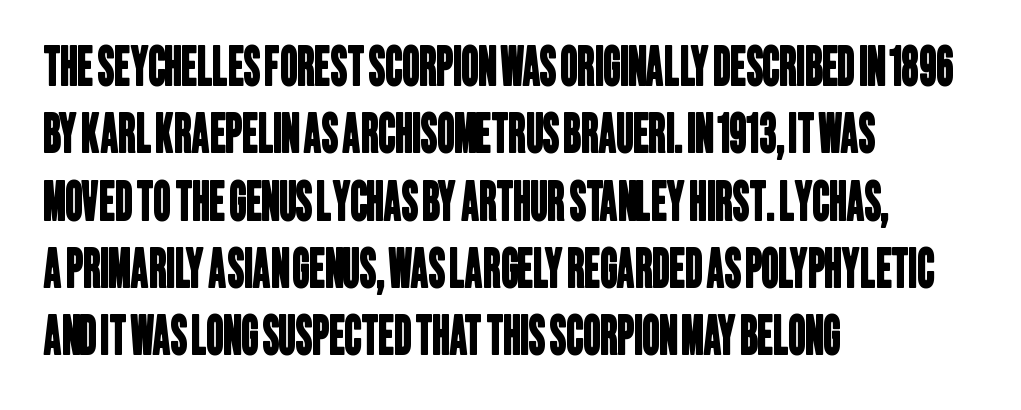
Q: Is the typeface a serif or a sans-serif typeface? A: Sans-serif.
Q: Is the text underlined? A: No.
Q: How is the paragraph aligned? A: Left-aligned.
Q: Is the spacing between letters normal or unusually wide? A: Normal.
Q: Is the spacing between lines tight, normal or loose? A: Normal.
Q: Width (condensed, normal, or wide)? A: Condensed.
Q: Stroke contrast? A: Low.
Q: x-height? A: Large.
Q: Monospaced? A: No.
